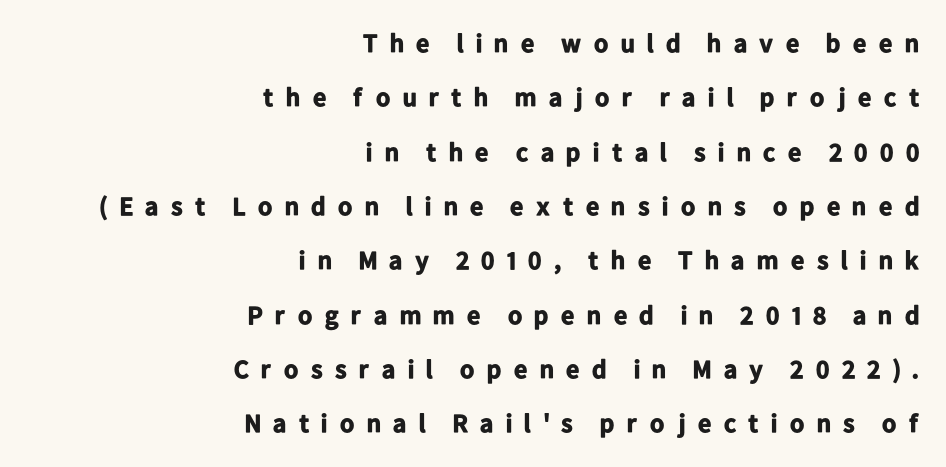
The image shows 26 px bold type, upright; set right-aligned, loose line spacing (2.09x), unusually wide letter spacing (+0.4 em), not underlined.
